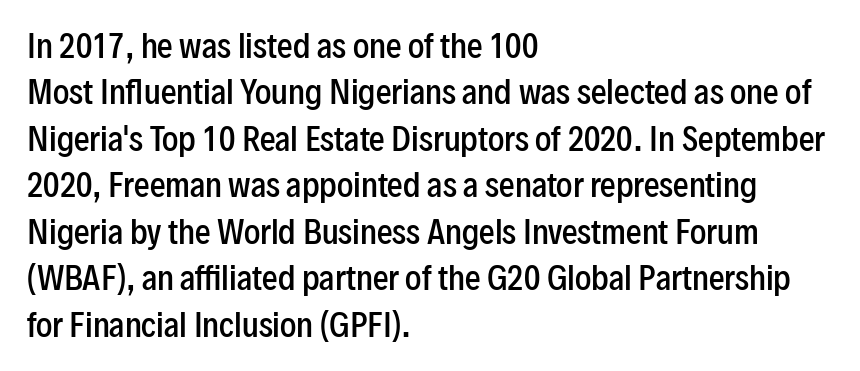
What's the leading like? Ordinary, nothing unusual. In terms of letterform style, serifs are entirely absent. The letters sit at their default tracking, neither squeezed nor spread. The typography opts for an upright posture over an oblique one. This is the in-between weight designers call semibold or demi. You could not count columns in this text — the font is proportionally spaced.
